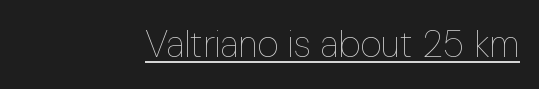
Q: Is the text bold? A: No.
Q: Is the text italic (slanted)? A: No, it is upright.
Q: Is the text underlined? A: Yes.
Q: How is the paragraph aligned? A: Right-aligned.
Q: Is the spacing between letters normal or unusually wide? A: Normal.
Q: Width (condensed, normal, or wide)? A: Condensed.
Q: Stroke contrast? A: Low.
Q: x-height? A: Medium.
Q: Monospaced? A: No.
